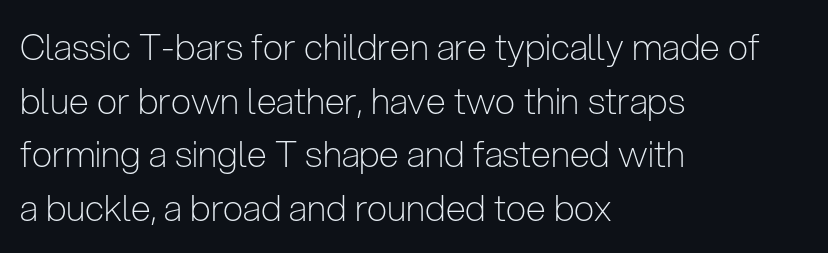
The image shows 36 px light, condensed sans-serif type, upright; set left-aligned, normal line spacing (1.49x), normal letter spacing, not underlined; low stroke contrast and a medium x-height.
